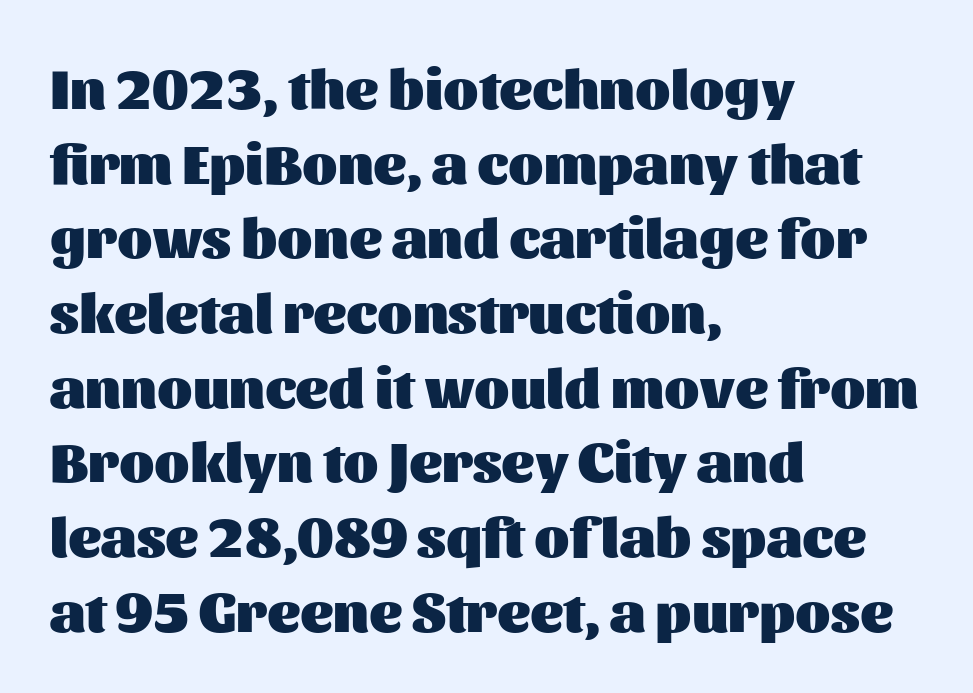
Q: Is the text bold? A: Yes.
Q: Is the text italic (slanted)? A: No, it is upright.
Q: Is the typeface a serif or a sans-serif typeface? A: Sans-serif.
Q: Is the text underlined? A: No.
Q: How is the paragraph aligned? A: Left-aligned.
Q: Is the spacing between letters normal or unusually wide? A: Normal.
Q: Is the spacing between lines tight, normal or loose? A: Normal.
Q: Width (condensed, normal, or wide)? A: Normal.
Q: Stroke contrast? A: Medium.
Q: x-height? A: Medium.
Q: Monospaced? A: No.
